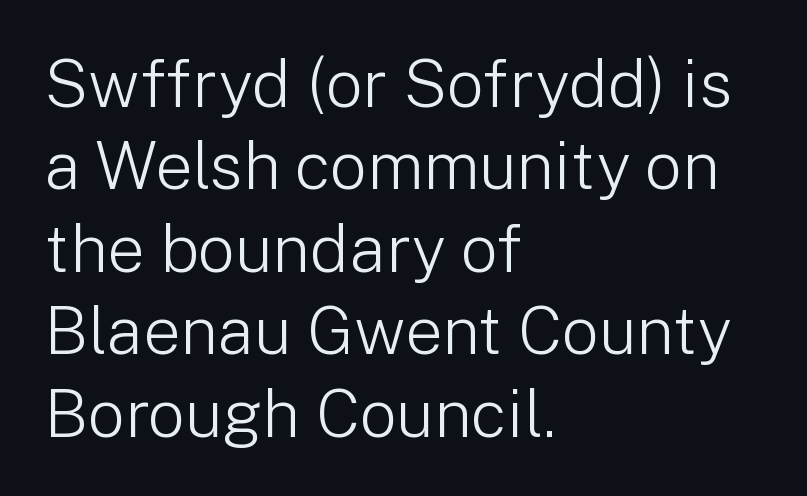
The image shows 66 px light sans-serif type, upright; set left-aligned, normal line spacing (1.25x), normal letter spacing, not underlined; low stroke contrast and a medium x-height.
